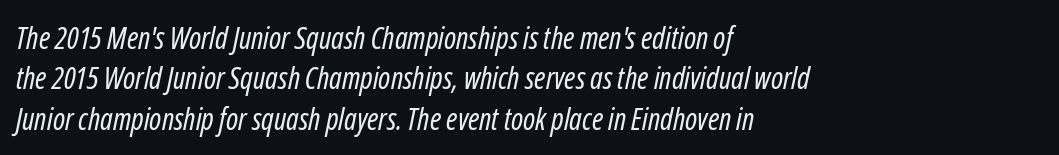
Each stroke keeps to a modest, everyday thickness or less. Looks like regular typesetting: each glyph gets only the width it needs. The text carries the slant typical of an italic or oblique font. The leading is moderate, giving the passage an even texture. The space beneath each line is pristine and unruled.
